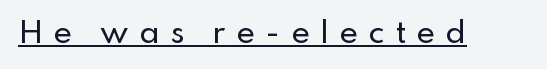
{"serif": "no", "italic": "no", "width": "normal", "stroke_contrast": "low", "x_height": "small", "monospaced": "no", "underline": "yes", "letter_spacing": "wide", "letter_spacing_em": 0.35, "glyph_px": 29}
